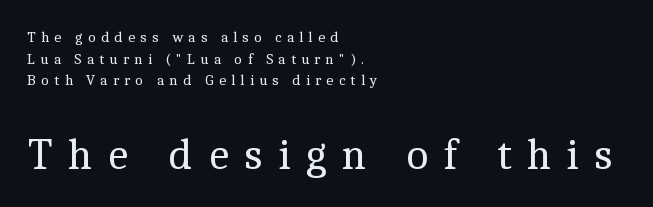
The image shows 44 px regular-weight serif type, upright; set left-aligned, normal line spacing (1.45x), unusually wide letter spacing (+0.34 em), not underlined; the second (bottom) block is 2.93x larger; a medium x-height.
